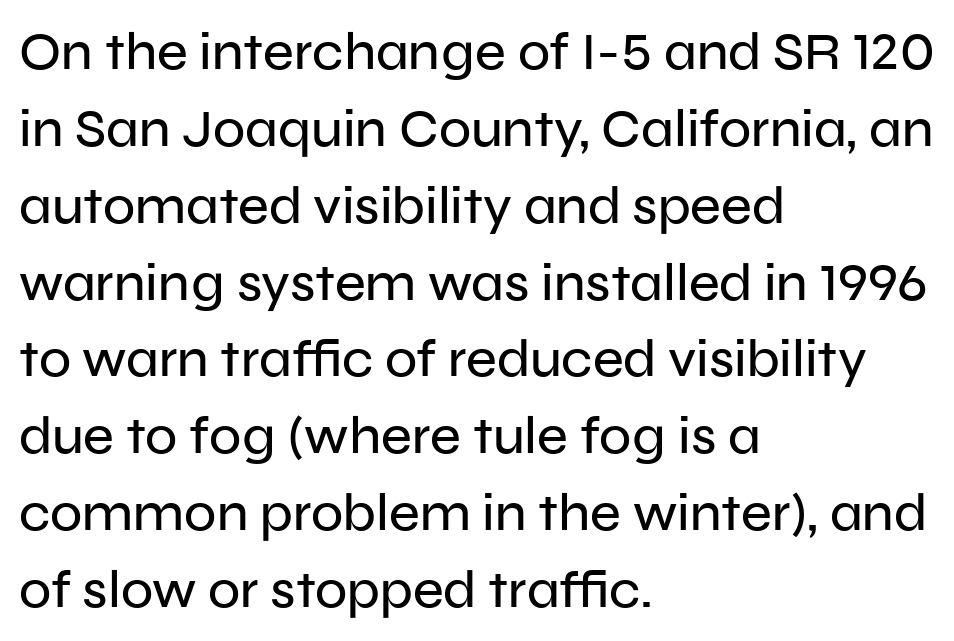
The glyphs in this specimen are sans serif. The letterforms sit shoulder to shoulder at normal distance. The space beneath each line is pristine and unruled. You could not count columns in this text — the font is proportionally spaced. A typesetter would mark this as roman, not italic.
